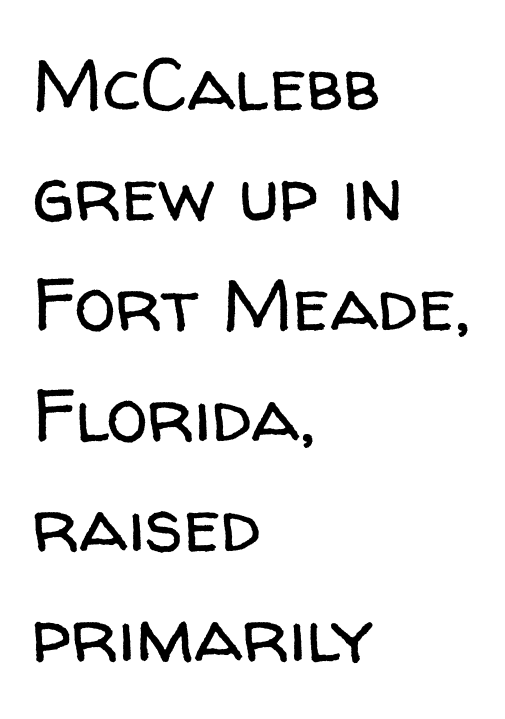
The image shows 75 px regular-weight sans-serif type, upright; set left-aligned, normal line spacing (1.47x), normal letter spacing, not underlined; low stroke contrast and a medium x-height.
